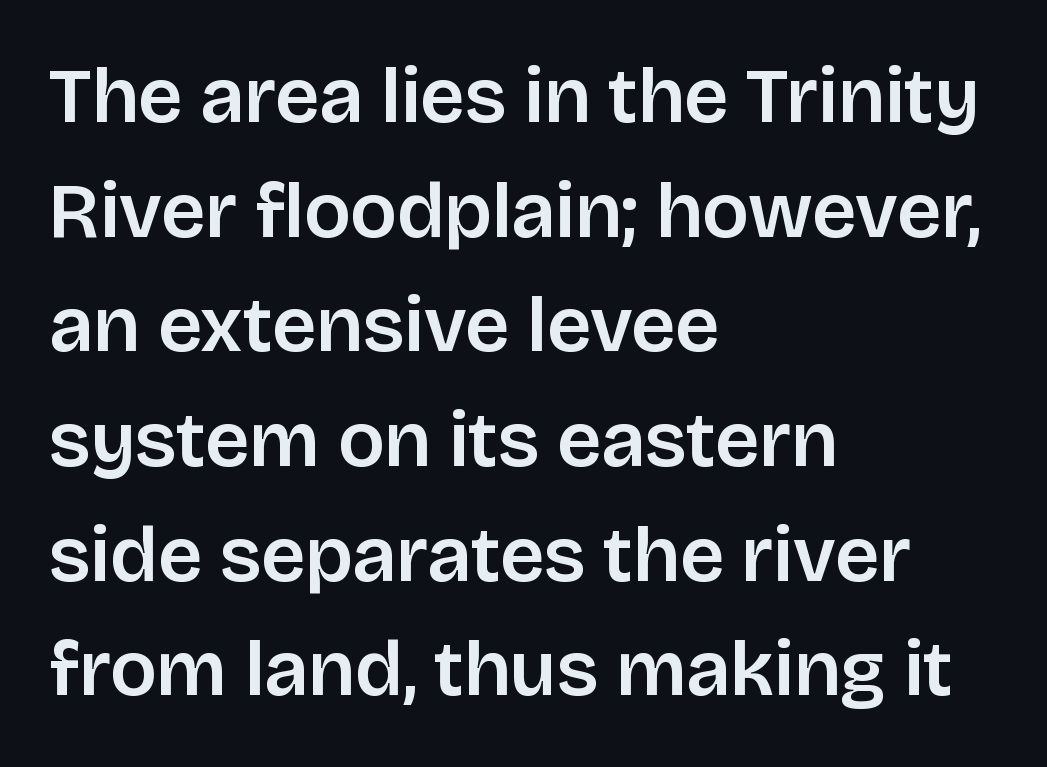
The string is rendered with underlining switched off. Between one letter and the next there's only the usual sliver of space. Observe the absence of serifs on each vertical stroke in this sample. The rows are spaced the way most documents space them. When letters stand straight like this, we call the style roman or upright.
